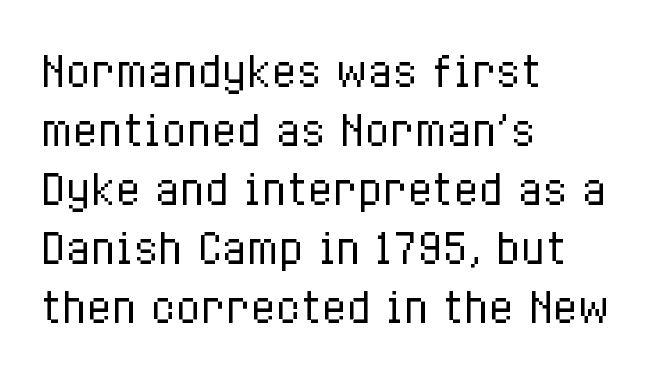
The rendering anchors every line to the left-hand side. Does the lettering tilt? It doesn't — this is upright. If you measured baseline to baseline, you'd find a middling distance. Varying glyph widths throughout — classic text-font behaviour. Stem width sits at or under what a default text font uses.
